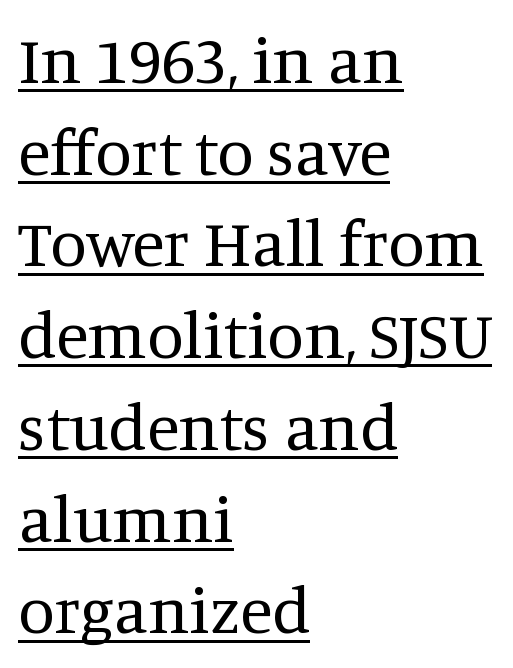
The image shows 66 px regular-weight serif type, upright; set left-aligned, normal line spacing (1.39x), normal letter spacing, underlined; medium stroke contrast and a large x-height.
